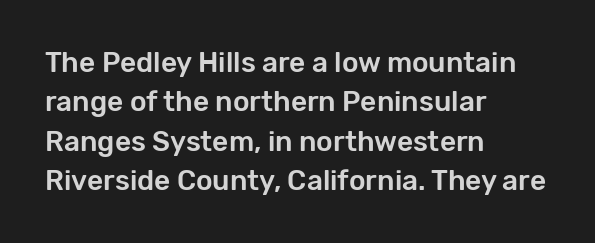
The line texture is even and compact thanks to regular tracking. Note the varied advance widths — an 'i' is clearly narrower than an 'm'. The foot of each line stays bare and open. Serifs: no, the terminals of the letterforms are clean. Compared with typical paragraphs, the rows here are spaced about the same.
